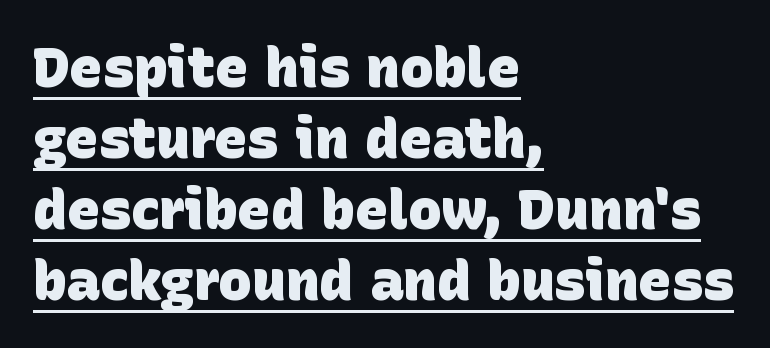
A typesetter would call this proportional, since set widths differ per character. The typesetter has applied underlining to the passage shown. Baseline-to-baseline distance is the conventional proportion of letter height. The paragraph has a hard left edge and a soft right edge.
